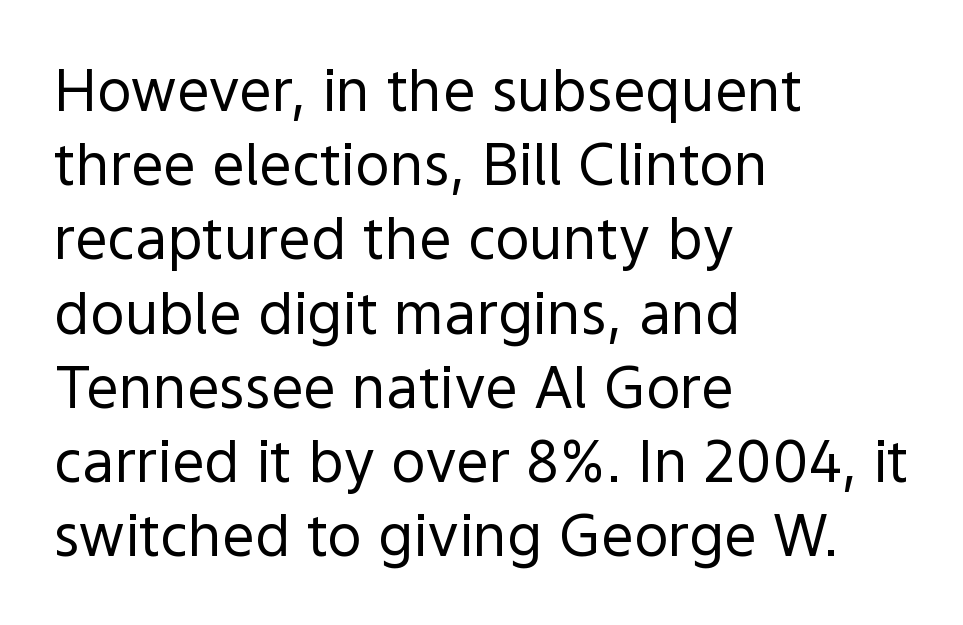
The image shows 58 px regular-weight sans-serif type, upright; set left-aligned, normal line spacing (1.28x), normal letter spacing, not underlined; a medium x-height.
